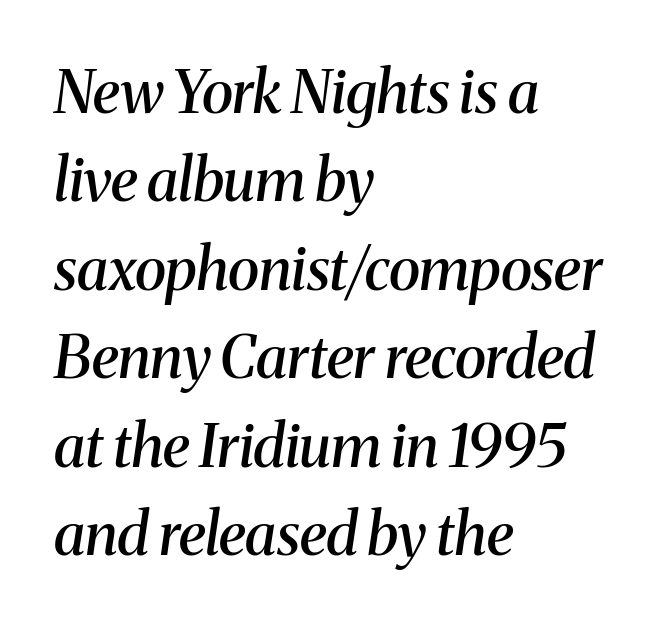
The image shows 59 px semibold serif type, italic (leaning right); set left-aligned, normal line spacing (1.5x), normal letter spacing, not underlined; medium stroke contrast and a medium x-height.
